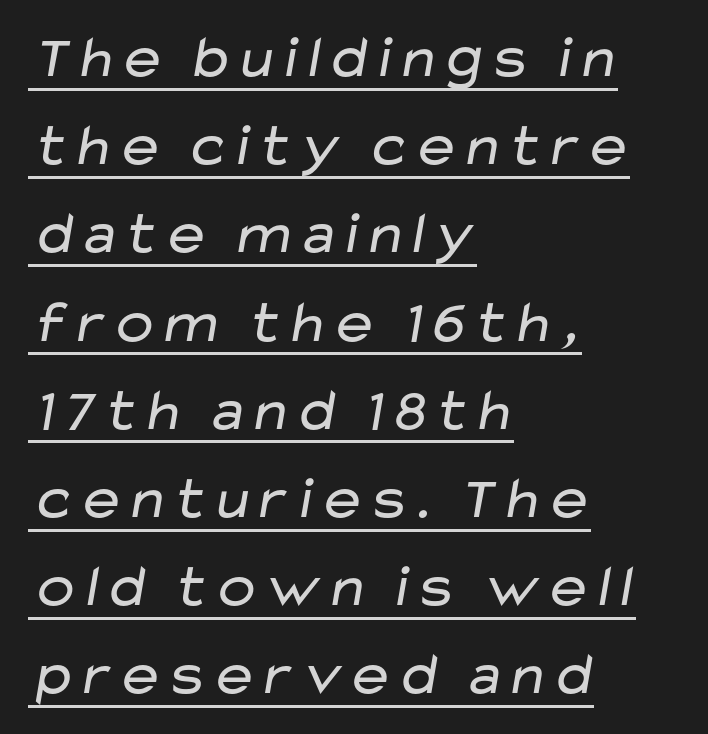
{"serif": "no", "bold": "no", "weight": "regular", "width": "wide", "stroke_contrast": "low", "x_height": "medium", "monospaced": "no", "underline": "yes", "align": "left", "line_spacing": "normal", "line_spacing_ratio": 1.47, "letter_spacing": "normal", "letter_spacing_em": 0.0, "glyph_px": 60}
